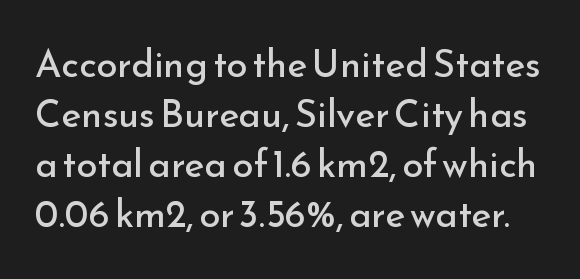
Q: Is the text bold? A: No.
Q: Is the text italic (slanted)? A: No, it is upright.
Q: Is the typeface a serif or a sans-serif typeface? A: Sans-serif.
Q: Is the text underlined? A: No.
Q: Is the spacing between letters normal or unusually wide? A: Normal.
Q: Is the spacing between lines tight, normal or loose? A: Normal.
Q: Width (condensed, normal, or wide)? A: Normal.
Q: Stroke contrast? A: Low.
Q: x-height? A: Small.
Q: Monospaced? A: No.
